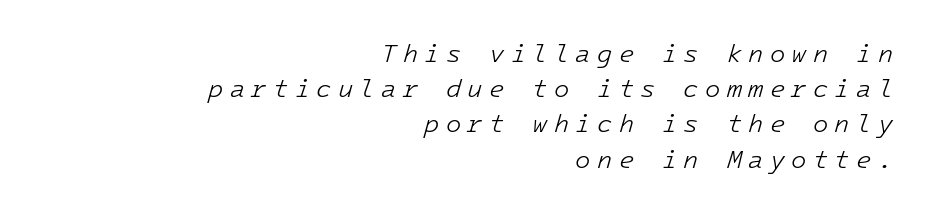
{"italic": "yes", "lean": "right", "slant_degrees": 16, "bold": "no", "underline": "no", "align": "right", "line_spacing": "normal", "line_spacing_ratio": 1.41, "letter_spacing": "wide", "letter_spacing_em": 0.25, "glyph_px": 25}
